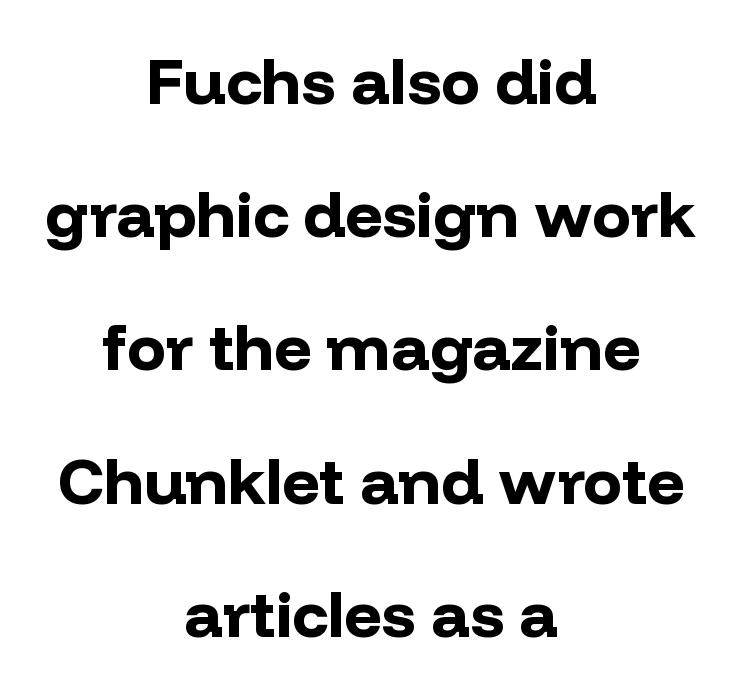
The image shows 65 px bold sans-serif type, upright; set centered, loose line spacing (2.05x), normal letter spacing, not underlined; low stroke contrast and a medium x-height.
